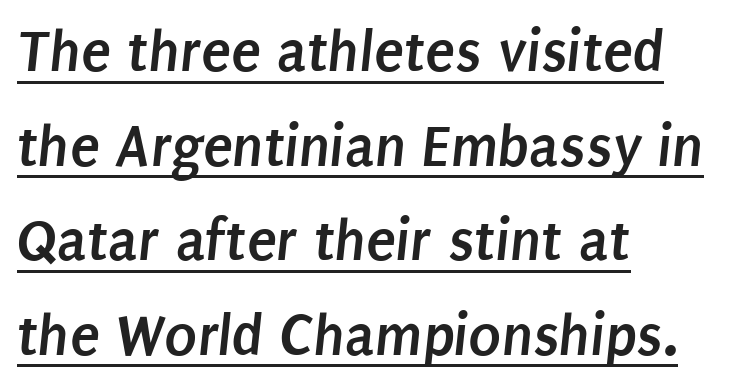
Q: Is the text bold? A: Yes.
Q: Is the typeface a serif or a sans-serif typeface? A: Sans-serif.
Q: Is the text underlined? A: Yes.
Q: How is the paragraph aligned? A: Left-aligned.
Q: Is the spacing between letters normal or unusually wide? A: Normal.
Q: Is the spacing between lines tight, normal or loose? A: Normal.
Q: Width (condensed, normal, or wide)? A: Condensed.
Q: Stroke contrast? A: Low.
Q: x-height? A: Large.
Q: Monospaced? A: No.
